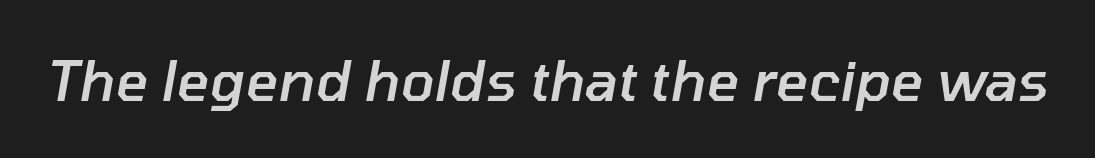
{"italic": "yes", "lean": "right", "slant_degrees": 10, "bold": "semi", "weight": "semibold", "width": "normal", "stroke_contrast": "low", "x_height": "medium", "monospaced": "no", "underline": "no", "letter_spacing": "normal", "letter_spacing_em": 0.0, "glyph_px": 56}
